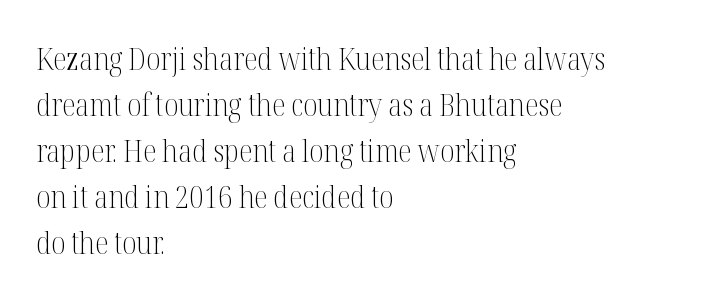
{"serif": "yes", "italic": "no", "bold": "no", "weight": "light", "width": "condensed", "stroke_contrast": "medium", "x_height": "medium", "monospaced": "no", "underline": "no", "align": "left", "line_spacing": "normal", "line_spacing_ratio": 1.48, "letter_spacing": "normal", "letter_spacing_em": 0.0, "glyph_px": 31}
